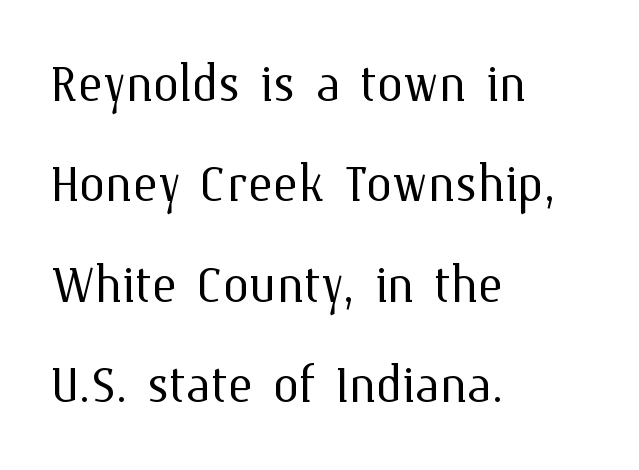
{"italic": "no", "bold": "no", "weight": "light", "width": "normal", "stroke_contrast": "medium", "x_height": "medium", "monospaced": "no", "underline": "no", "align": "left", "line_spacing": "normal", "line_spacing_ratio": 1.52, "letter_spacing": "normal", "letter_spacing_em": 0.0, "glyph_px": 66}
